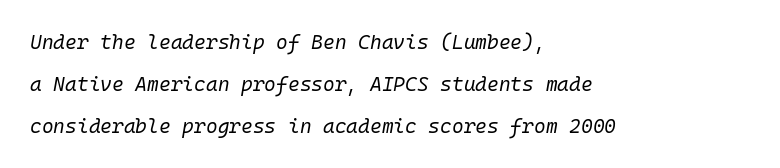
{"italic": "yes", "lean": "right", "slant_degrees": 10, "bold": "no", "underline": "no", "align": "left", "line_spacing": "loose", "line_spacing_ratio": 2.1, "letter_spacing": "normal", "letter_spacing_em": 0.0, "glyph_px": 20}
